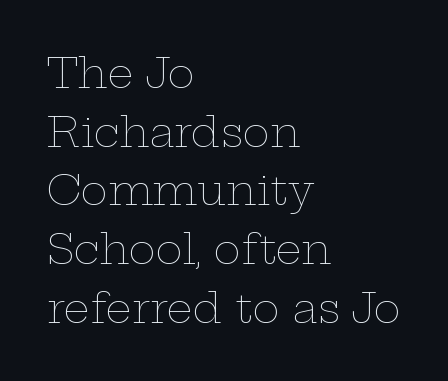
Is there any slant? The stems are plumb. The lines are quadded left. Rule under the text: the space is simply empty. This sample has the flowing, uneven cadence of proportional lettering. What's the leading like? Ordinary, nothing unusual.
